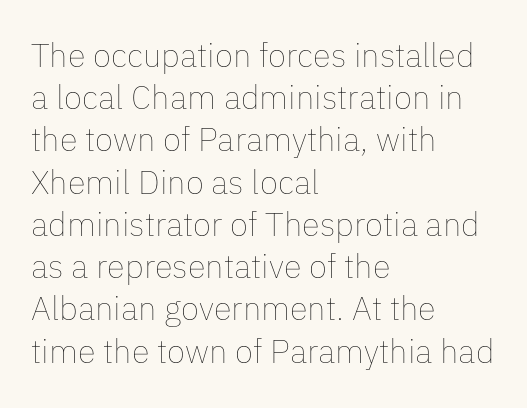
{"italic": "no", "bold": "no", "weight": "thin", "width": "normal", "stroke_contrast": "low", "x_height": "medium", "monospaced": "no", "underline": "no", "align": "left", "line_spacing": "normal", "line_spacing_ratio": 1.28, "letter_spacing": "normal", "letter_spacing_em": 0.0, "glyph_px": 33}
